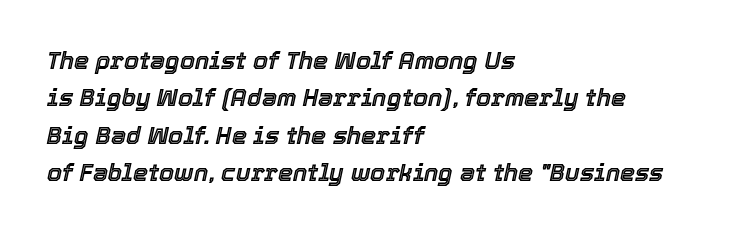
The image shows 24 px text type, italic (leaning right); set left-aligned, normal line spacing (1.56x), normal letter spacing, not underlined.
